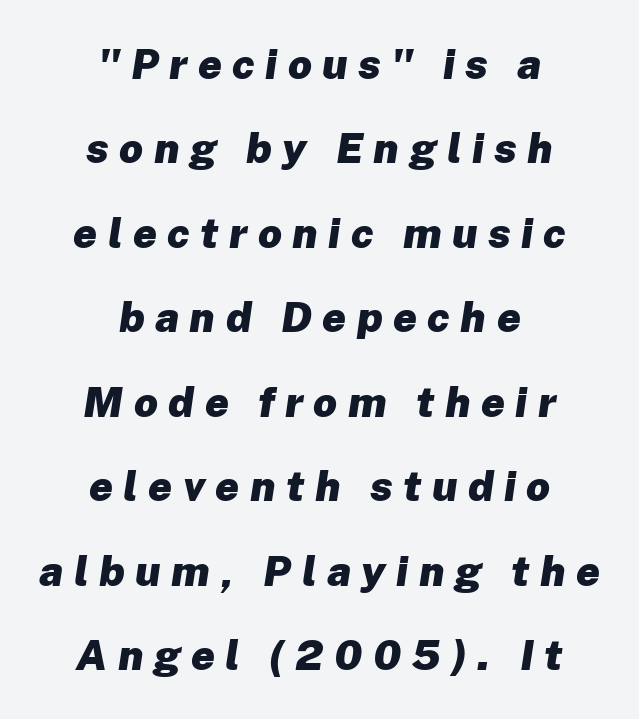
Q: Is the text bold? A: Yes.
Q: Is the text italic (slanted)? A: Yes, it leans right by about 8 degrees.
Q: Is the text underlined? A: No.
Q: How is the paragraph aligned? A: Centered.
Q: Is the spacing between letters normal or unusually wide? A: Unusually wide.
Q: Is the spacing between lines tight, normal or loose? A: Loose.
Q: Width (condensed, normal, or wide)? A: Normal.
Q: Stroke contrast? A: Low.
Q: x-height? A: Medium.
Q: Monospaced? A: No.
